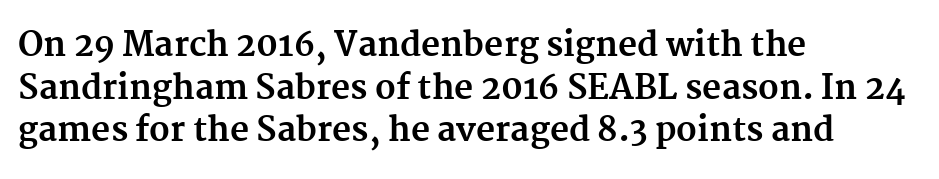
{"serif": "yes", "italic": "no", "bold": "yes", "weight": "bold", "width": "normal", "stroke_contrast": "medium", "x_height": "medium", "monospaced": "no", "underline": "no", "align": "left", "line_spacing": "normal", "line_spacing_ratio": 1.29, "letter_spacing": "normal", "letter_spacing_em": 0.0, "glyph_px": 33}
